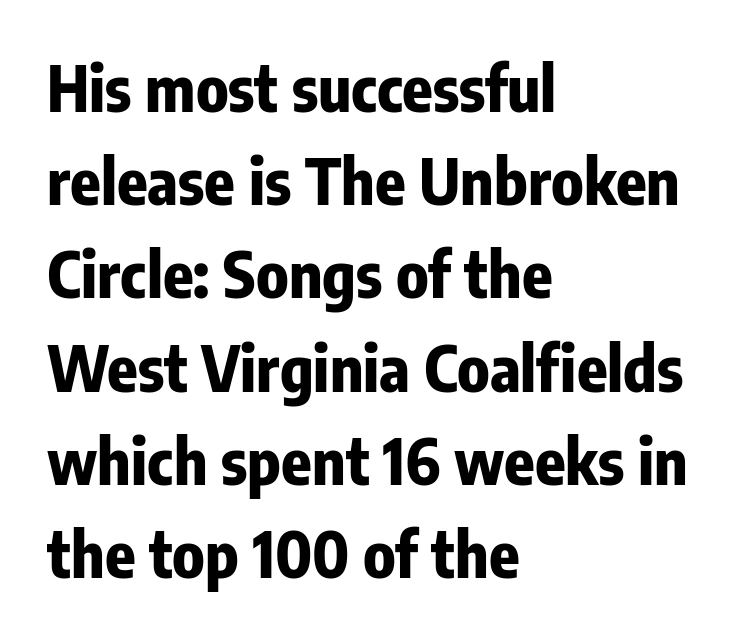
{"serif": "no", "italic": "no", "bold": "yes", "weight": "bold", "width": "condensed", "stroke_contrast": "low", "x_height": "medium", "monospaced": "no", "underline": "no", "align": "left", "line_spacing": "normal", "line_spacing_ratio": 1.48, "letter_spacing": "normal", "letter_spacing_em": 0.0, "glyph_px": 63}
